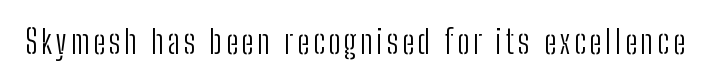
The image shows 32 px light, condensed sans-serif type, upright; set not underlined; low stroke contrast and a medium x-height.
